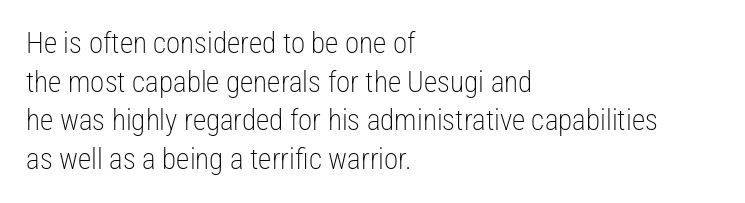
Q: Is the text bold? A: No.
Q: Is the text italic (slanted)? A: No, it is upright.
Q: Is the typeface a serif or a sans-serif typeface? A: Sans-serif.
Q: Is the text underlined? A: No.
Q: How is the paragraph aligned? A: Left-aligned.
Q: Is the spacing between letters normal or unusually wide? A: Normal.
Q: Is the spacing between lines tight, normal or loose? A: Normal.
Q: Width (condensed, normal, or wide)? A: Condensed.
Q: Stroke contrast? A: Low.
Q: x-height? A: Medium.
Q: Monospaced? A: No.
